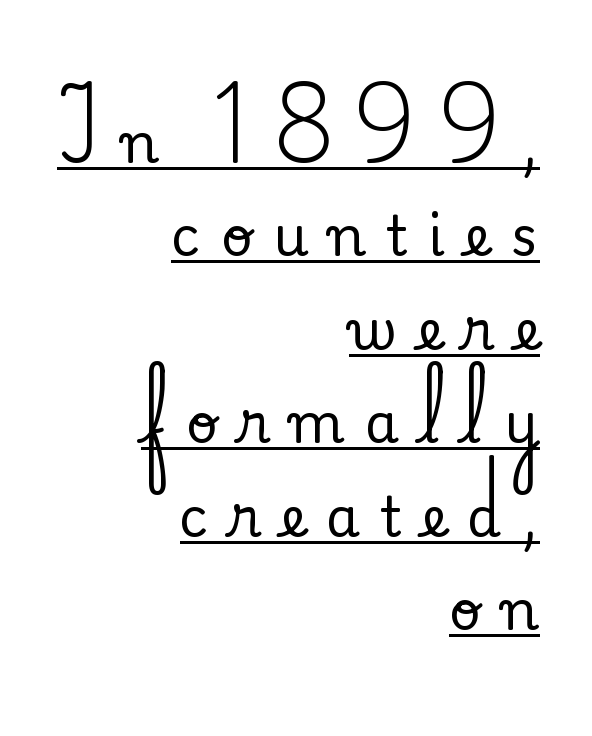
{"serif": "yes", "italic": "no", "width": "normal", "stroke_contrast": "medium", "x_height": "small", "monospaced": "no", "underline": "yes", "align": "right", "line_spacing": "normal", "line_spacing_ratio": 1.7, "letter_spacing": "wide", "letter_spacing_em": 0.37, "glyph_px": 55}
